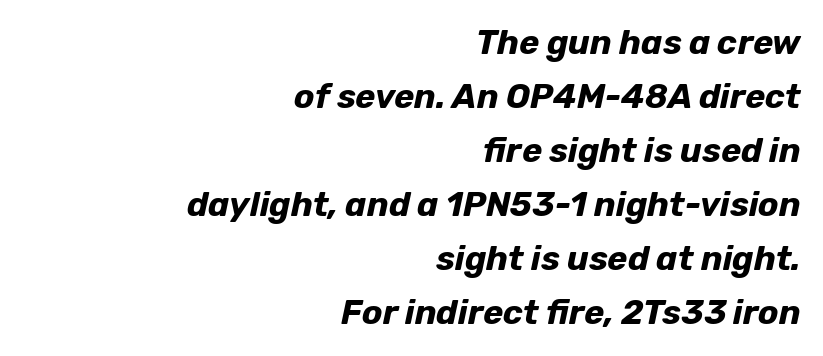
{"italic": "yes", "lean": "right", "slant_degrees": 12, "bold": "yes", "weight": "bold", "width": "normal", "stroke_contrast": "low", "x_height": "medium", "monospaced": "no", "underline": "no", "align": "right", "line_spacing": "normal", "line_spacing_ratio": 1.59, "letter_spacing": "normal", "letter_spacing_em": 0.0, "glyph_px": 34}
